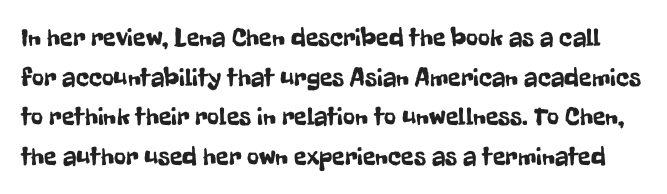
{"italic": "no", "underline": "no", "line_spacing": "normal", "line_spacing_ratio": 1.52, "letter_spacing": "normal", "letter_spacing_em": 0.0, "glyph_px": 26}
